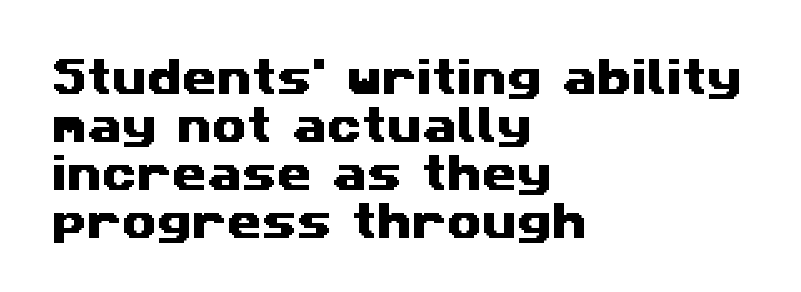
{"serif": "no", "width": "wide", "stroke_contrast": "medium", "x_height": "medium", "monospaced": "no", "underline": "no", "align": "left", "line_spacing_ratio": 1.2, "letter_spacing": "normal", "letter_spacing_em": 0.0, "glyph_px": 40}
